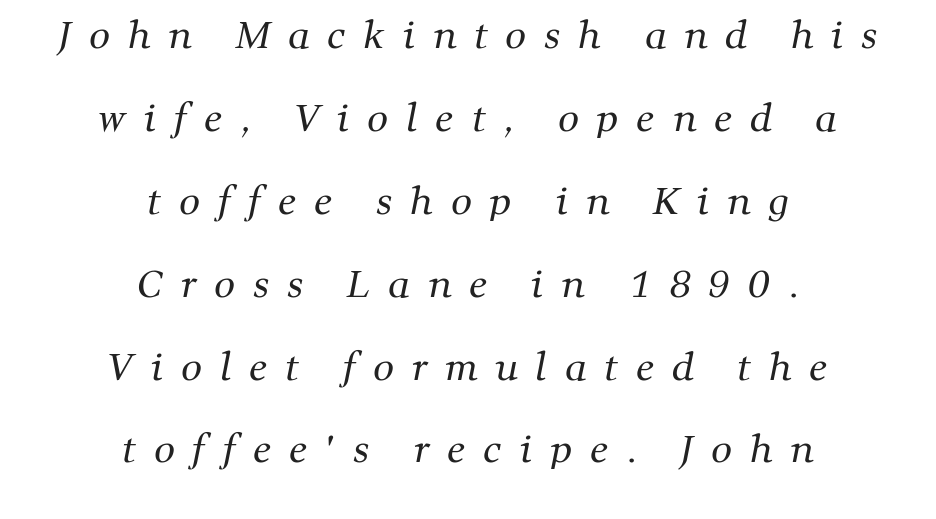
Q: Is the text bold? A: No.
Q: Is the typeface a serif or a sans-serif typeface? A: Serif.
Q: Is the text underlined? A: No.
Q: How is the paragraph aligned? A: Centered.
Q: Is the spacing between letters normal or unusually wide? A: Unusually wide.
Q: Is the spacing between lines tight, normal or loose? A: Loose.
Q: Width (condensed, normal, or wide)? A: Normal.
Q: Stroke contrast? A: Medium.
Q: x-height? A: Medium.
Q: Monospaced? A: No.
